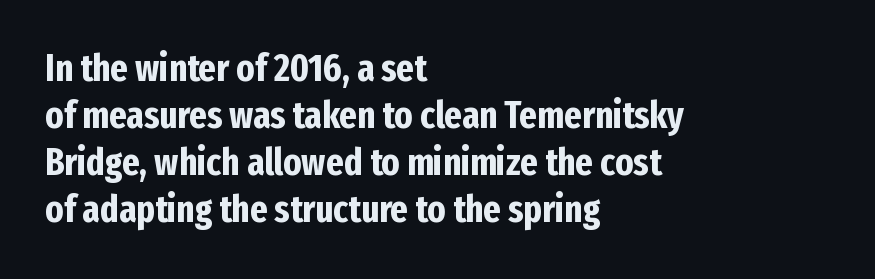
Tall strokes in this sample are plumb rather than angled. What stands out about the letter spacing? Nothing — it is the standard amount. The text block is weighted toward the left margin, trailing off unevenly rightward. Compared with an ordinary text face, these strokes are far heavier — a full bold.
